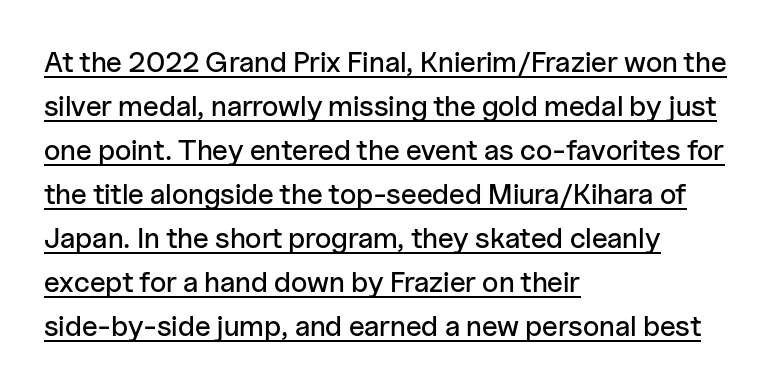
{"serif": "no", "italic": "no", "width": "normal", "stroke_contrast": "low", "x_height": "medium", "monospaced": "no", "underline": "yes", "align": "left", "line_spacing": "normal", "line_spacing_ratio": 1.52, "letter_spacing": "normal", "letter_spacing_em": 0.0, "glyph_px": 29}
